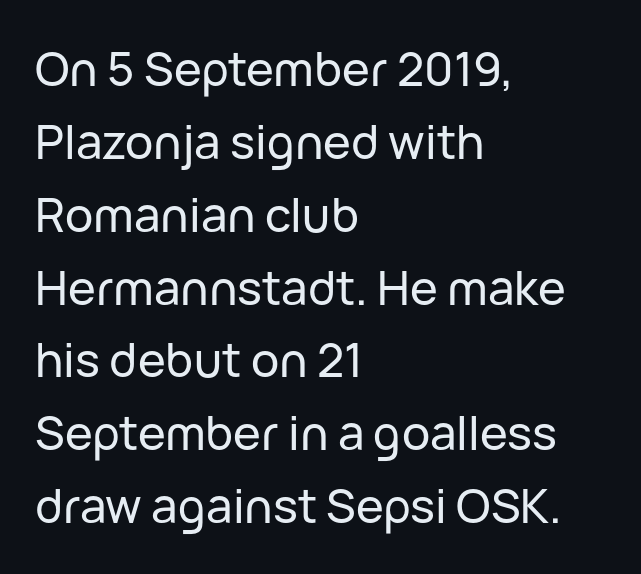
The image shows 47 px sans-serif type, upright; set left-aligned, normal line spacing (1.55x), normal letter spacing, not underlined; low stroke contrast and a medium x-height.
